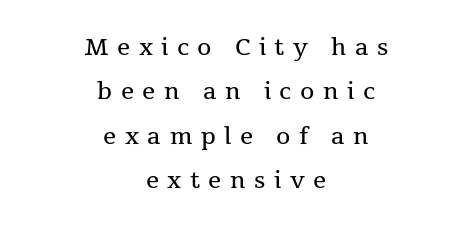
Vertically, the passage feels expansive, rows floating well apart. Honestly, there is no underline to notice here at all. This rendering uses center alignment, leaving both contours irregular but symmetric. The letters stand upright; this is a roman face. Caption: expanded tracking, letters set apart. This is not heavy type; no bold has been used.
